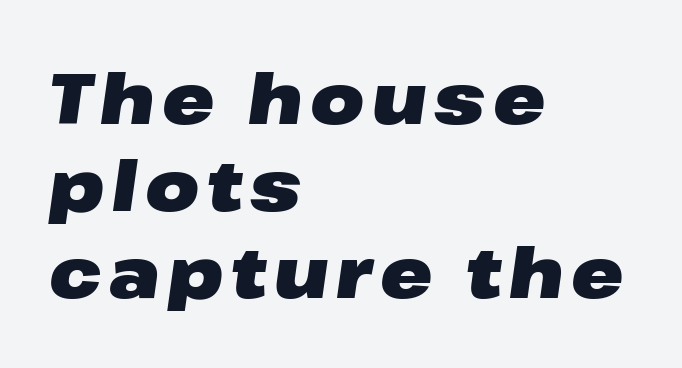
A typesetter would mark this as italic. Spacing verdict: proportional, widths tailored to each character. Words float on clear page, feet unadorned. The letters are bold, with thick, heavy strokes.
